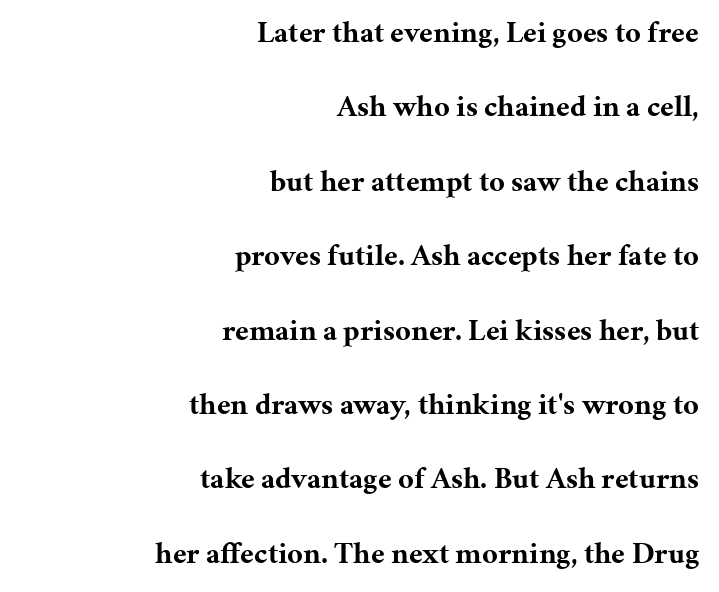
As a designer I'd log this as weight 700, bold. Leading is clearly above the norm, producing a sparse column. Check the space under the baseline: it is left empty. The text block is weighted toward the right margin, trailing off unevenly leftward. The typeface chosen for these lines features serifs.
